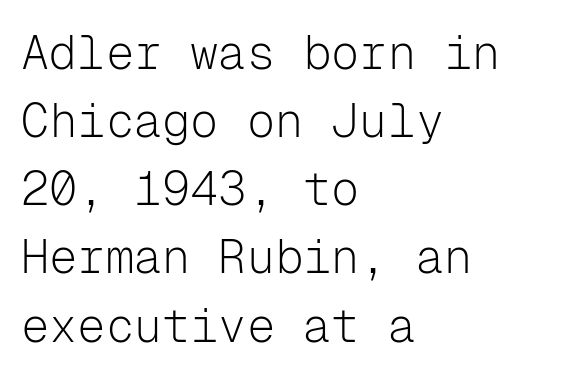
The image shows 47 px light sans-serif type, upright, monospaced; set left-aligned, normal line spacing (1.45x), normal letter spacing, not underlined; low stroke contrast and a medium x-height.
